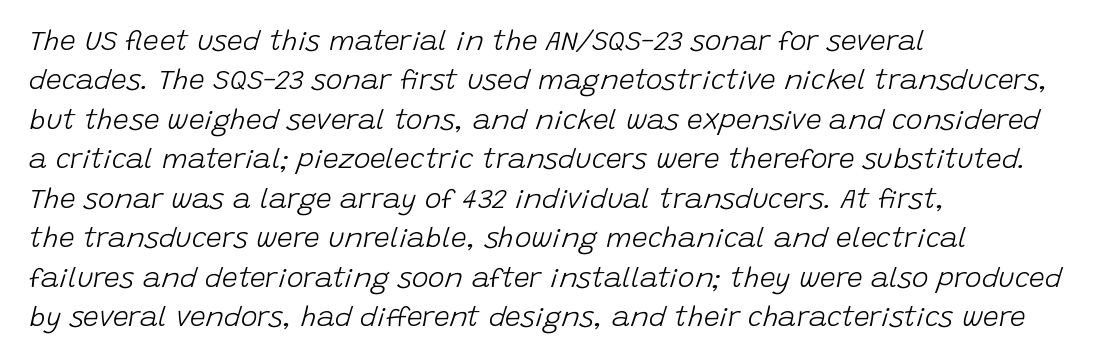
The image shows 28 px light type, italic (leaning right); set left-aligned, normal line spacing (1.41x), normal letter spacing, not underlined; low stroke contrast and a large x-height.
